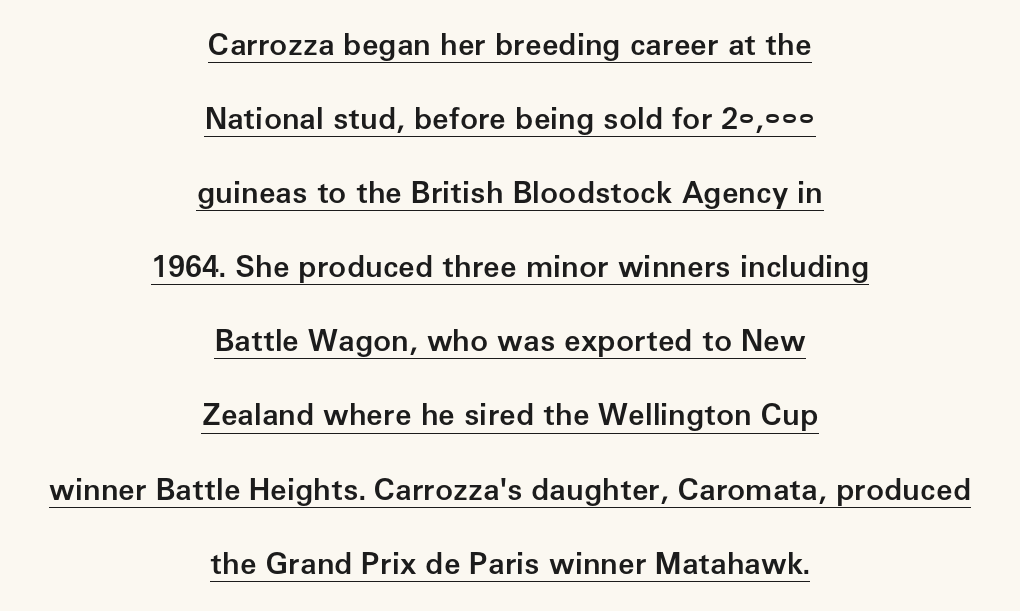
The image shows 30 px semibold sans-serif type, upright; set centered, loose line spacing (2.47x), normal letter spacing, underlined; low stroke contrast and a medium x-height.
